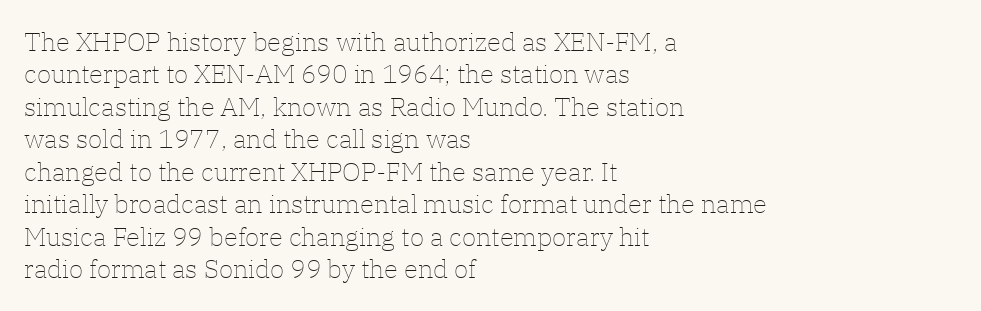
Line spacing here is normal. Nobody touched the tracking dial on this one. Quick note: underline off. Designer's note — italics off, roman on. The lines are quadded left.
